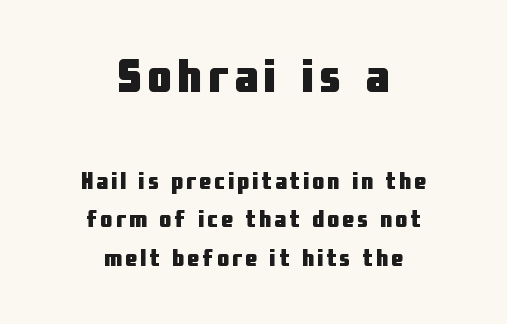
Each line is balanced around a shared central axis. Looks like regular typesetting: each glyph gets only the width it needs. Vertical strokes here are truly vertical. The space directly below the letters is spotless. The upper block of text is set noticeably larger than the block beneath it.
